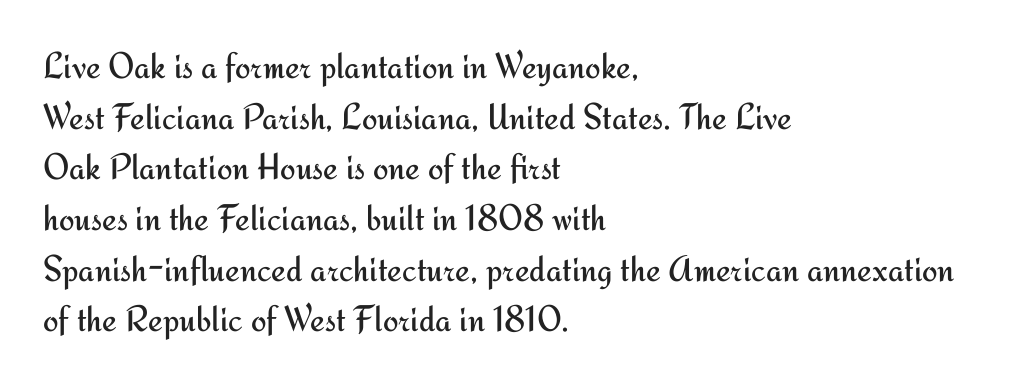
The image shows 37 px regular-weight sans-serif type, upright; set left-aligned, normal line spacing (1.37x), normal letter spacing, not underlined; medium stroke contrast and a small x-height.
